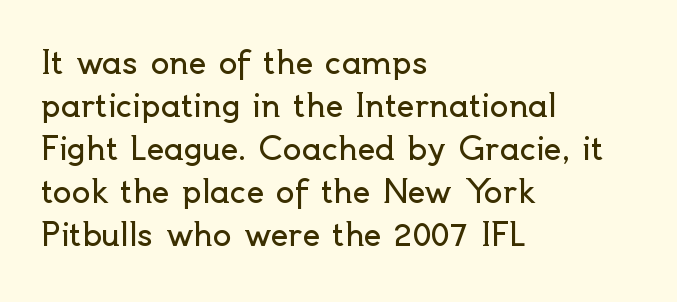
The image shows 31 px regular-weight sans-serif type, upright; set left-aligned, normal line spacing (1.39x), normal letter spacing, not underlined; a small x-height.
